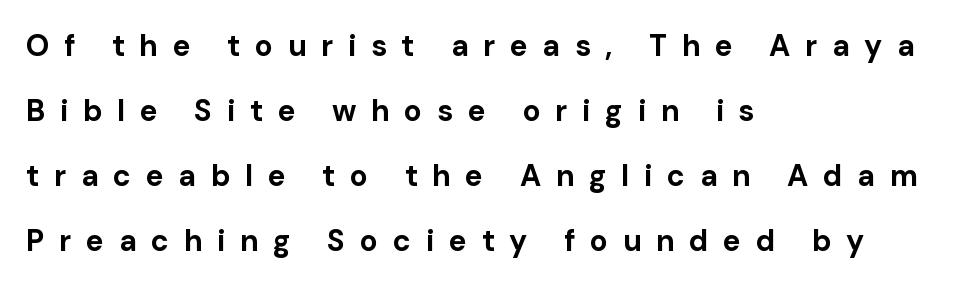
This rendering features lettering with no underline. These lines stand farther apart than default settings would place them. Spacing verdict: proportional, widths tailored to each character. Posture: straight, roman, zero tilt.
